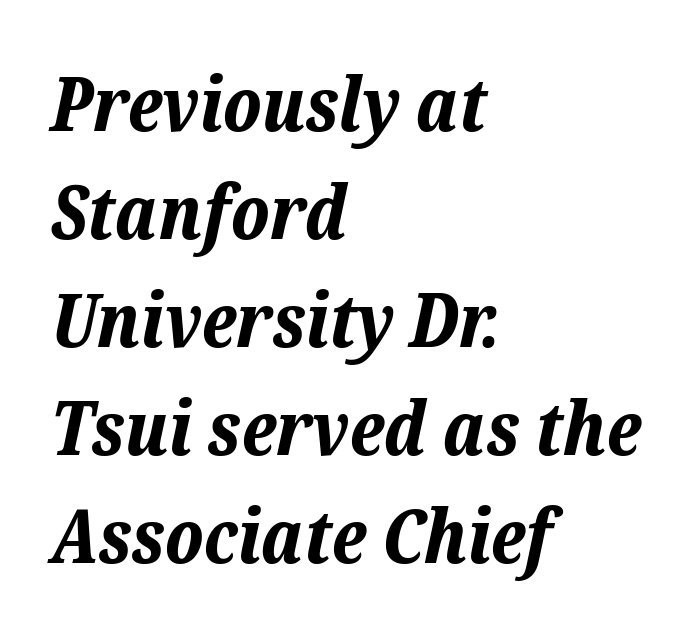
The image shows 75 px bold type, italic (leaning right); set left-aligned, normal line spacing (1.44x), normal letter spacing, not underlined; low stroke contrast and a medium x-height.
